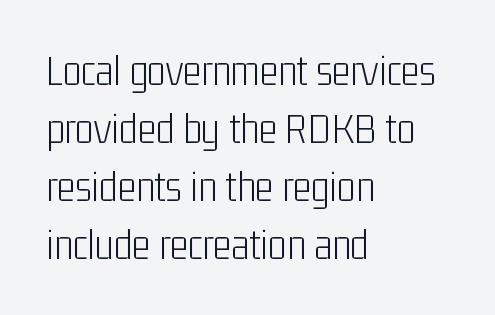
Line spacing here is normal. It's the straight-up-and-down kind of type. The strokes are not fattened; the text isn't bold. Letters rest on an invisible, unmarked baseline. Where is the straight margin? On the left.
